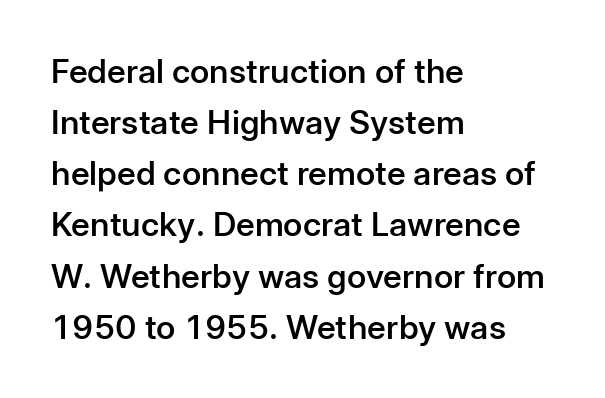
Think of a printed novel: that variable character pitch is what you see here. Spacing between characters is what you'd get straight out of the box. A classic flush-left, rag-right setting is used for this passage. Nothing sits at the stroke ends, so this counts as sans-serif. Just letters on the line, the space beneath them empty. Every letter is mildly thick-stroked: semibold rather than bold.
